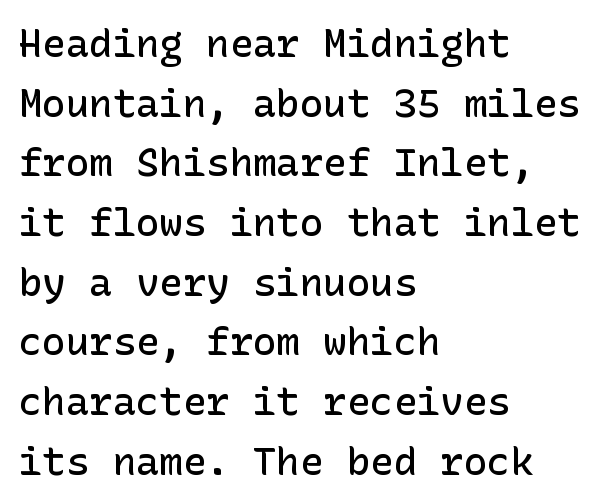
{"serif": "no", "italic": "no", "bold": "semi", "weight": "semibold", "width": "normal", "stroke_contrast": "low", "x_height": "medium", "underline": "no", "align": "left", "line_spacing": "normal", "line_spacing_ratio": 1.53, "letter_spacing": "normal", "letter_spacing_em": 0.0, "glyph_px": 39}
